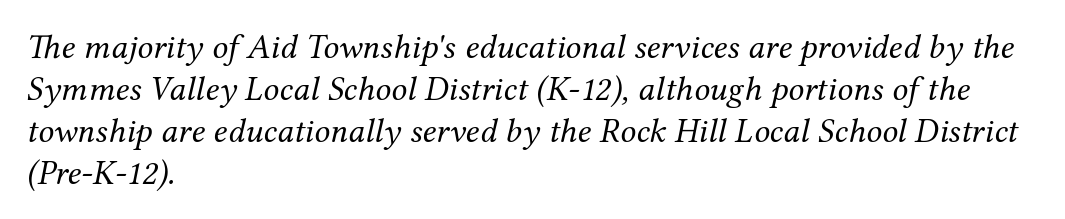
The image shows 35 px regular-weight serif type, italic (leaning right); set left-aligned, line spacing 1.2x, normal letter spacing, not underlined; medium stroke contrast and a medium x-height.
